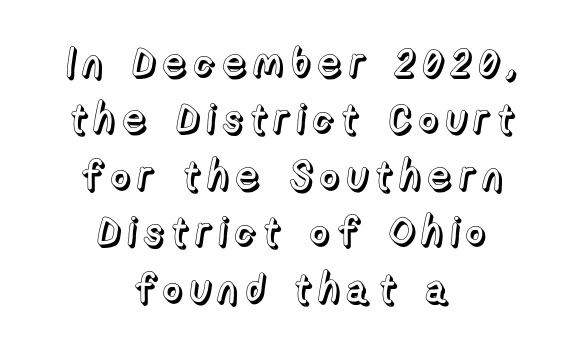
Q: Is the text italic (slanted)? A: Yes.
Q: Is the text underlined? A: No.
Q: How is the paragraph aligned? A: Centered.
Q: Is the spacing between lines tight, normal or loose? A: Normal.
Q: Width (condensed, normal, or wide)? A: Normal.
Q: x-height? A: Medium.
Q: Monospaced? A: No.
